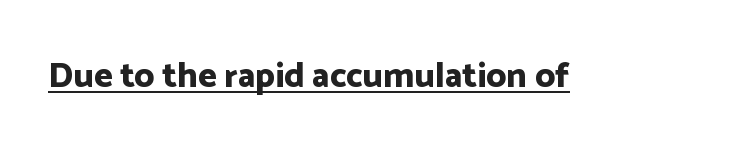
The image shows 35 px bold sans-serif type, upright; set normal letter spacing, underlined; low stroke contrast and a medium x-height.
